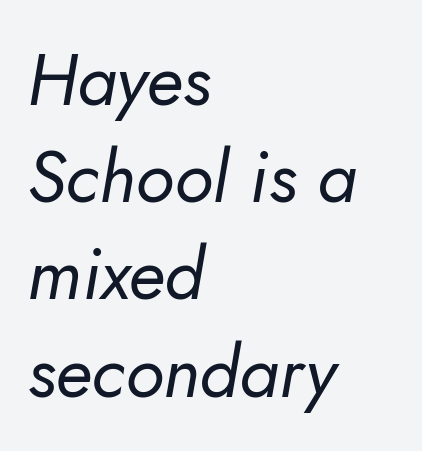
Q: Is the text bold? A: No.
Q: Is the text italic (slanted)? A: Yes, it leans right by about 10 degrees.
Q: Is the text underlined? A: No.
Q: How is the paragraph aligned? A: Left-aligned.
Q: Is the spacing between letters normal or unusually wide? A: Normal.
Q: Is the spacing between lines tight, normal or loose? A: Normal.
Q: Width (condensed, normal, or wide)? A: Normal.
Q: Stroke contrast? A: Low.
Q: x-height? A: Small.
Q: Monospaced? A: No.
